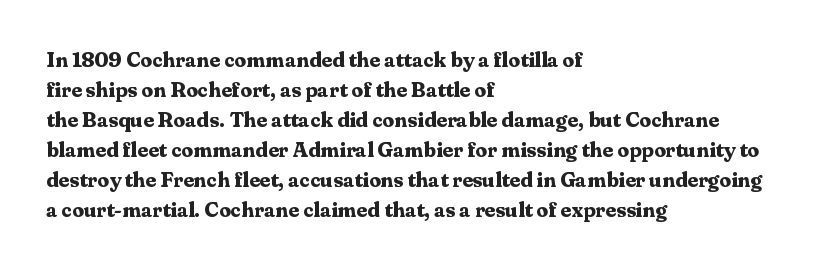
The image shows 21 px bold type, upright; set left-aligned, normal line spacing (1.43x), normal letter spacing, not underlined.
